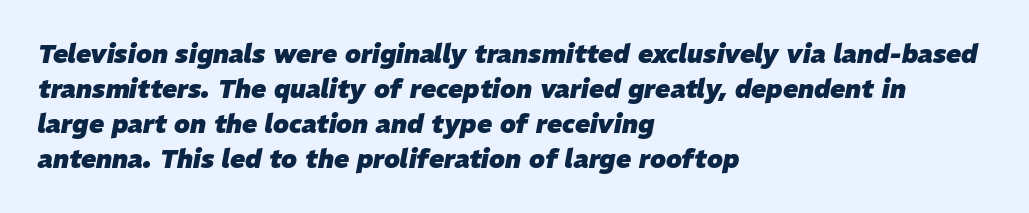
Q: Is the text bold? A: Yes.
Q: Is the text italic (slanted)? A: Yes, it leans right by about 11 degrees.
Q: Is the text underlined? A: No.
Q: How is the paragraph aligned? A: Left-aligned.
Q: Is the spacing between letters normal or unusually wide? A: Normal.
Q: Is the spacing between lines tight, normal or loose? A: Normal.
